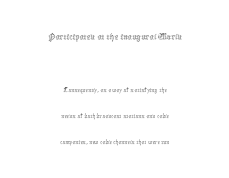
{"italic": "no", "bold": "no", "underline": "no", "align": "center", "line_spacing_ratio": 1.84, "letter_spacing": "normal", "letter_spacing_em": 0.0, "larger_block": "first", "size_ratio": 1.5, "glyph_px": 21}
